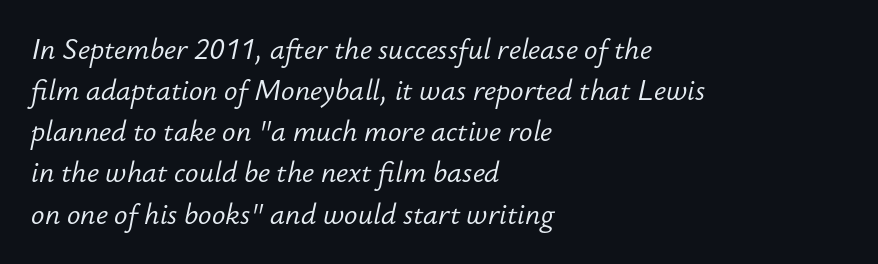
Q: Is the text bold? A: No.
Q: Is the text italic (slanted)? A: Yes, it leans right by about 12 degrees.
Q: Is the text underlined? A: No.
Q: How is the paragraph aligned? A: Left-aligned.
Q: Is the spacing between letters normal or unusually wide? A: Normal.
Q: Is the spacing between lines tight, normal or loose? A: Normal.
Q: Width (condensed, normal, or wide)? A: Normal.
Q: Stroke contrast? A: Low.
Q: x-height? A: Small.
Q: Monospaced? A: No.
